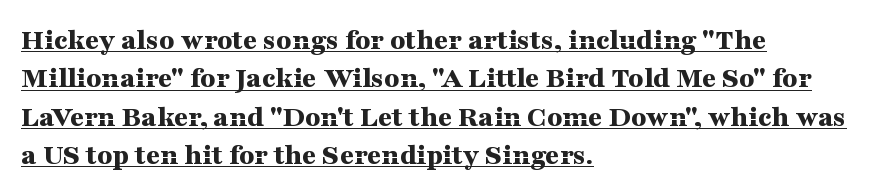
You can tell it's not italic because the verticals are truly vertical. These lines stack with their left ends in a neat column. Underline: present. Note the varied advance widths — an 'i' is clearly narrower than an 'm'. Typesetter's note: full bold, strokes at maximum text heaviness. Typographically, this falls in the serif category.
